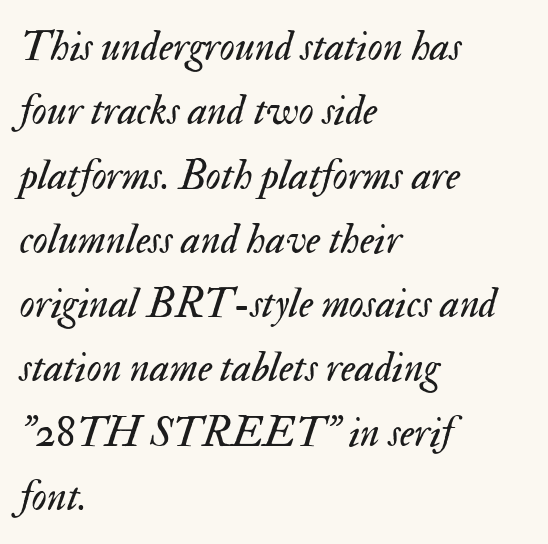
Q: Is the text bold? A: No.
Q: Is the text italic (slanted)? A: Yes, it leans right by about 17 degrees.
Q: Is the text underlined? A: No.
Q: How is the paragraph aligned? A: Left-aligned.
Q: Is the spacing between letters normal or unusually wide? A: Normal.
Q: Is the spacing between lines tight, normal or loose? A: Normal.
Q: Width (condensed, normal, or wide)? A: Normal.
Q: Stroke contrast? A: Medium.
Q: x-height? A: Small.
Q: Monospaced? A: No.
